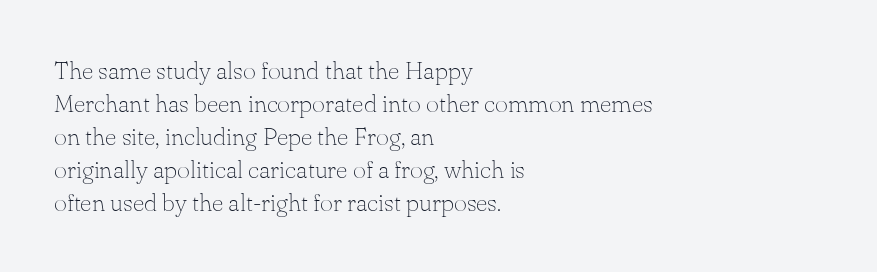
The setting favours the left margin, as ordinary paragraphs usually do. The letters stand upright; this is a roman face. Does the leading feel generous? No, just average. The passage shown has conventional tracking throughout. Each stroke keeps to a modest, everyday thickness or less.
